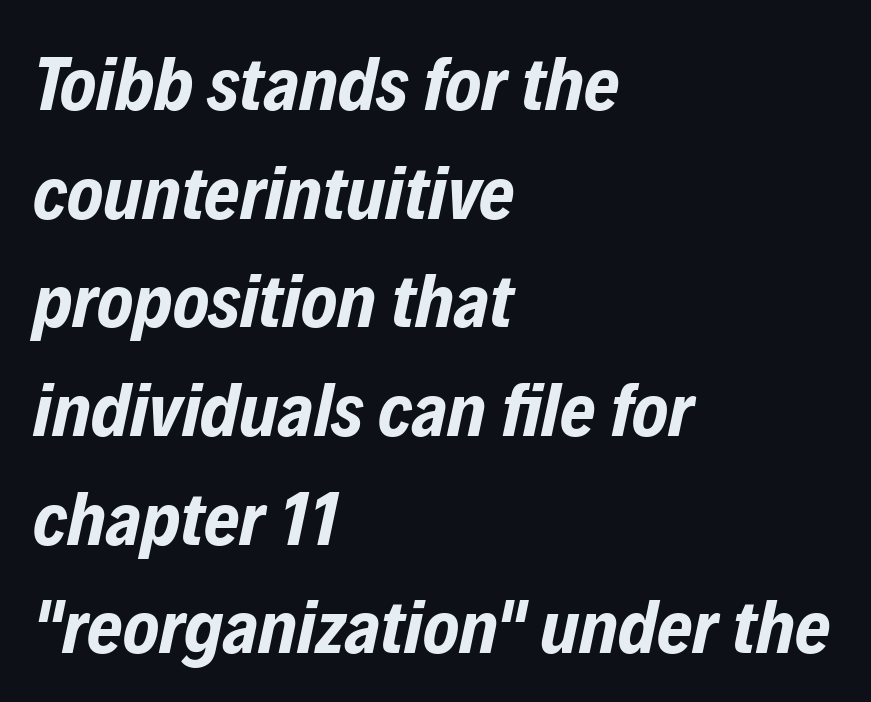
The image shows 76 px bold, condensed type, italic (leaning right); set left-aligned, normal line spacing (1.43x), normal letter spacing, not underlined; low stroke contrast and a medium x-height.
